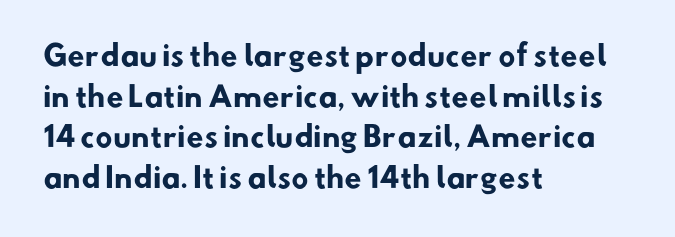
Q: Is the text bold? A: Yes.
Q: Is the typeface a serif or a sans-serif typeface? A: Sans-serif.
Q: Is the text underlined? A: No.
Q: How is the paragraph aligned? A: Left-aligned.
Q: Is the spacing between letters normal or unusually wide? A: Normal.
Q: Is the spacing between lines tight, normal or loose? A: Normal.
Q: Width (condensed, normal, or wide)? A: Normal.
Q: Stroke contrast? A: Low.
Q: x-height? A: Small.
Q: Monospaced? A: No.
